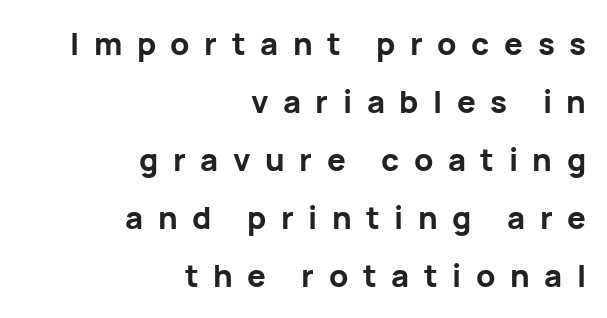
The image shows 31 px bold sans-serif type, upright; set right-aligned, line spacing 1.87x, unusually wide letter spacing (+0.47 em), not underlined; low stroke contrast and a medium x-height.
